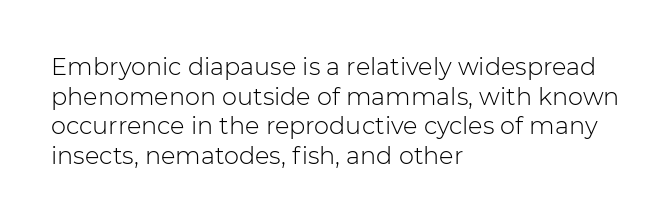
The image shows 24 px text type, upright; set left-aligned, line spacing 1.23x, normal letter spacing, not underlined.
